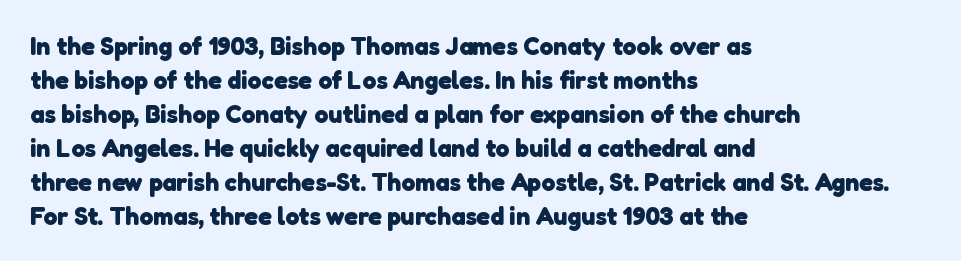
{"bold": "yes", "underline": "no", "align": "left", "line_spacing": "normal", "line_spacing_ratio": 1.36, "letter_spacing": "normal", "letter_spacing_em": 0.0, "glyph_px": 25}
